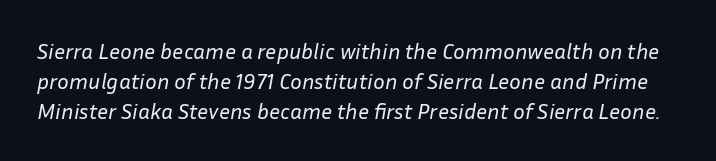
Q: Is the text bold? A: No.
Q: Is the text italic (slanted)? A: Yes, it leans right by about 10 degrees.
Q: Is the text underlined? A: No.
Q: Is the spacing between letters normal or unusually wide? A: Normal.
Q: Is the spacing between lines tight, normal or loose? A: Normal.
